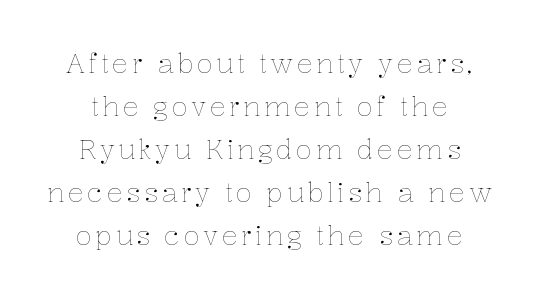
The image shows 27 px text type, upright; set centered, normal line spacing (1.59x), not underlined.
